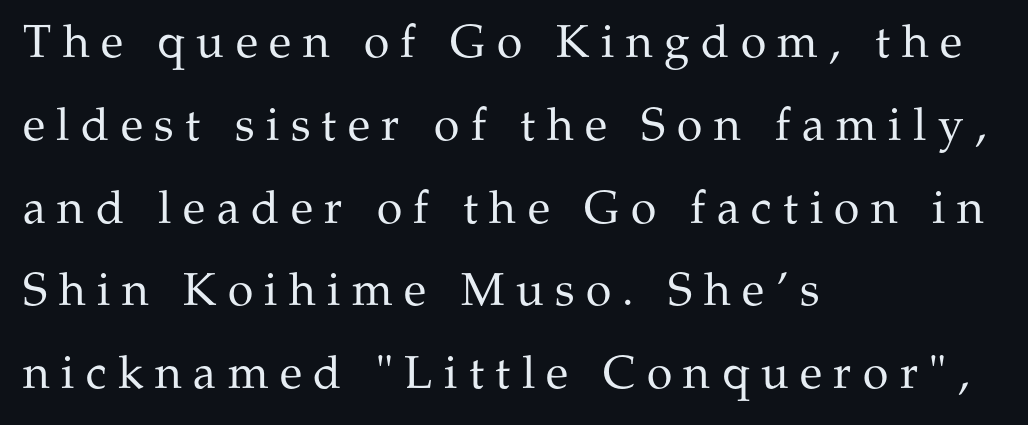
Q: Is the text bold? A: No.
Q: Is the text italic (slanted)? A: No, it is upright.
Q: Is the typeface a serif or a sans-serif typeface? A: Serif.
Q: Is the text underlined? A: No.
Q: How is the paragraph aligned? A: Left-aligned.
Q: Is the spacing between letters normal or unusually wide? A: Unusually wide.
Q: Width (condensed, normal, or wide)? A: Normal.
Q: Stroke contrast? A: Medium.
Q: x-height? A: Medium.
Q: Monospaced? A: No.
